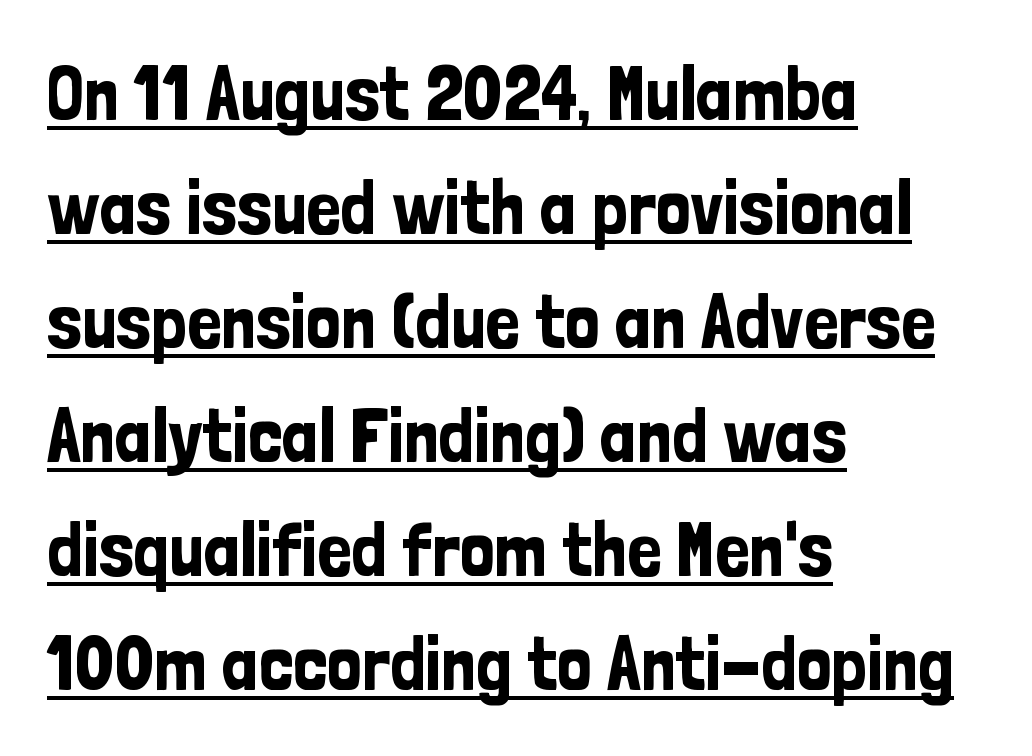
Classification — sans serif. The gaps between neighbouring characters are ordinary and unremarkable. Varying glyph widths throughout — classic text-font behaviour. The lines sit at an ordinary, default distance from one another. Leftover space on each line is placed entirely after the last word.
